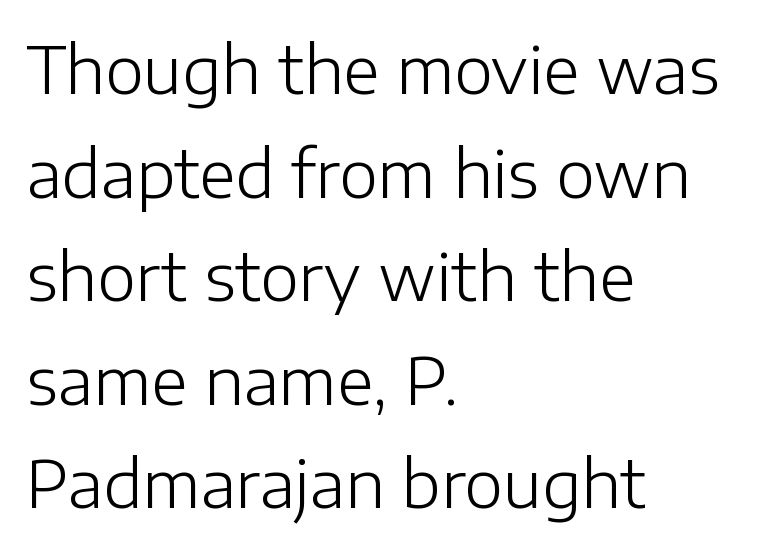
{"serif": "no", "italic": "no", "bold": "no", "weight": "light", "width": "normal", "stroke_contrast": "low", "x_height": "medium", "monospaced": "no", "underline": "no", "align": "left", "line_spacing": "normal", "line_spacing_ratio": 1.57, "letter_spacing": "normal", "letter_spacing_em": 0.0, "glyph_px": 66}
